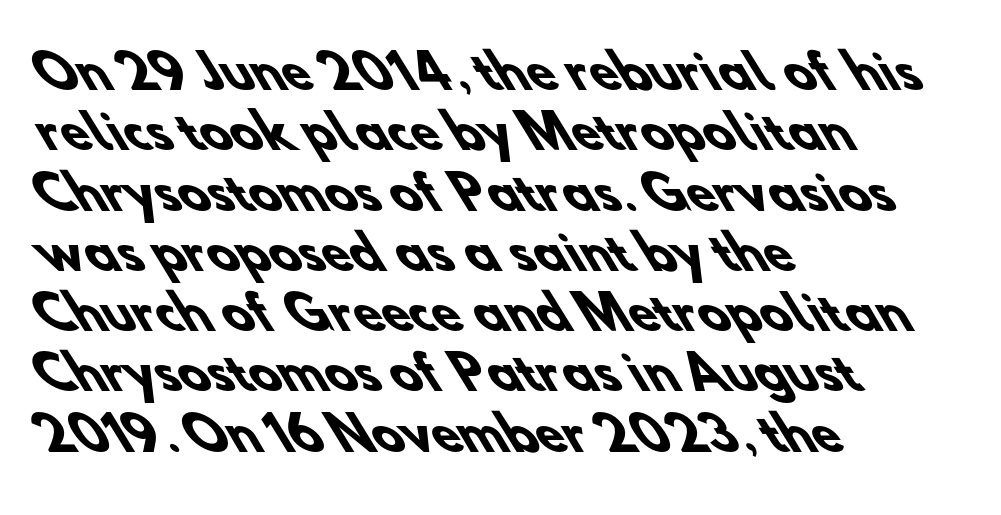
Q: Is the text bold? A: Yes.
Q: Is the typeface a serif or a sans-serif typeface? A: Sans-serif.
Q: Is the text underlined? A: No.
Q: How is the paragraph aligned? A: Left-aligned.
Q: Is the spacing between letters normal or unusually wide? A: Normal.
Q: Is the spacing between lines tight, normal or loose? A: Normal.
Q: Width (condensed, normal, or wide)? A: Normal.
Q: Stroke contrast? A: Low.
Q: x-height? A: Small.
Q: Monospaced? A: No.
